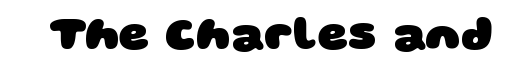
The image shows 47 px heavy, wide sans-serif type; set normal letter spacing, not underlined; low stroke contrast and a large x-height.
